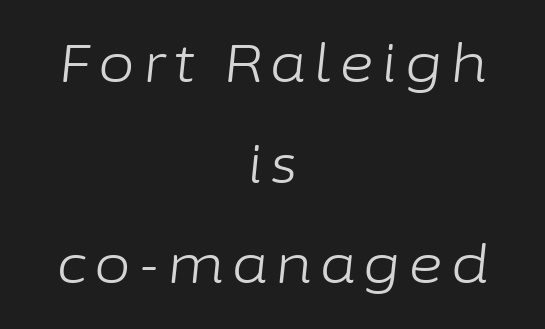
These lines were composed using italics. A bare baseline throughout the passage. Do the characters align in a grid? No, the font is proportional. A student would call this center alignment; a typographer would say set centered. The passage shown stacks its lines with a broad gap.
